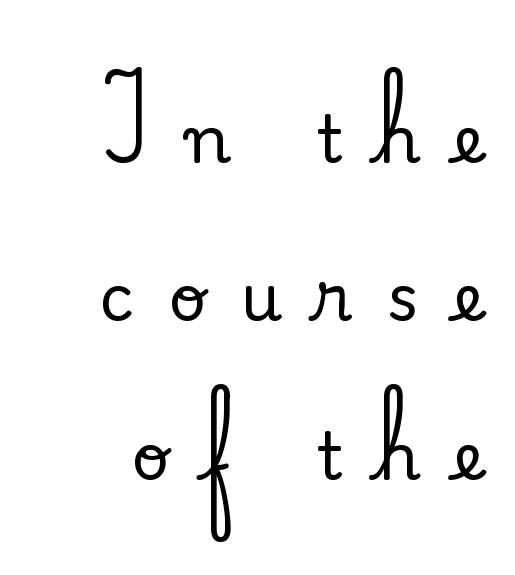
{"serif": "yes", "italic": "no", "width": "normal", "stroke_contrast": "medium", "x_height": "small", "monospaced": "no", "underline": "no", "align": "right", "line_spacing": "loose", "line_spacing_ratio": 2.4, "letter_spacing": "wide", "letter_spacing_em": 0.5, "glyph_px": 66}
